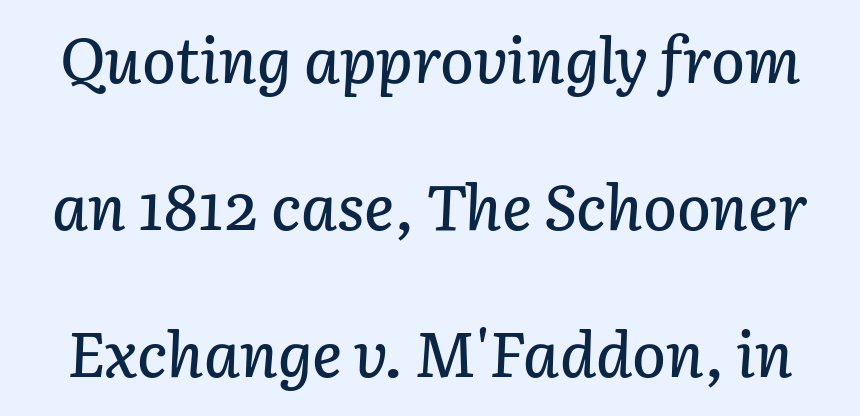
Unmarked baselines from the first word to the last. Each letter keeps its own natural width here, so spacing adapts to shape. Caption: standard tracking, unaltered. A typesetter would mark this as italic. Airy leading.
